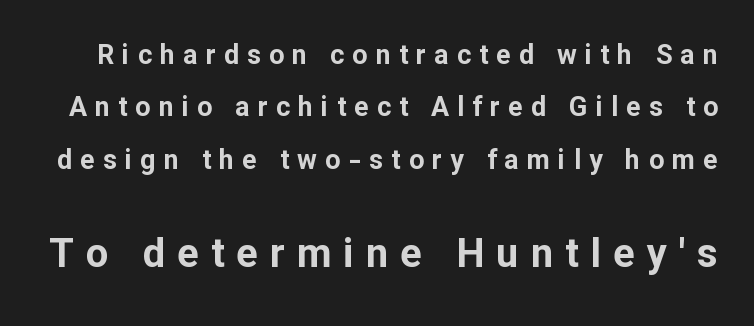
The image shows 40 px bold sans-serif type, upright; set loose line spacing (1.94x), unusually wide letter spacing (+0.3 em), not underlined; the second (bottom) block is 1.48x larger; low stroke contrast and a medium x-height.
